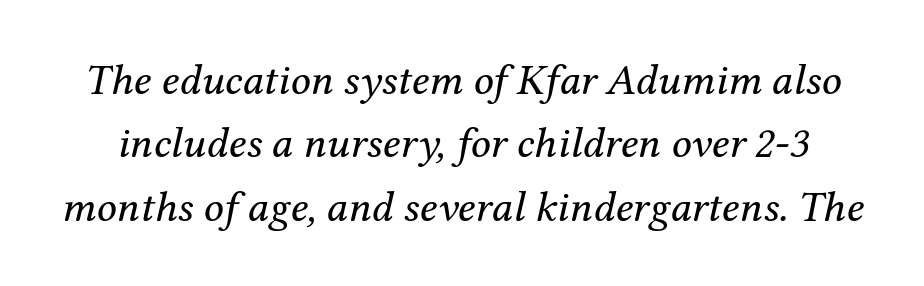
{"serif": "yes", "italic": "yes", "lean": "right", "slant_degrees": 12, "bold": "no", "weight": "regular", "width": "normal", "stroke_contrast": "medium", "x_height": "medium", "monospaced": "no", "underline": "no", "line_spacing": "normal", "line_spacing_ratio": 1.44, "letter_spacing": "normal", "letter_spacing_em": 0.0, "glyph_px": 44}
